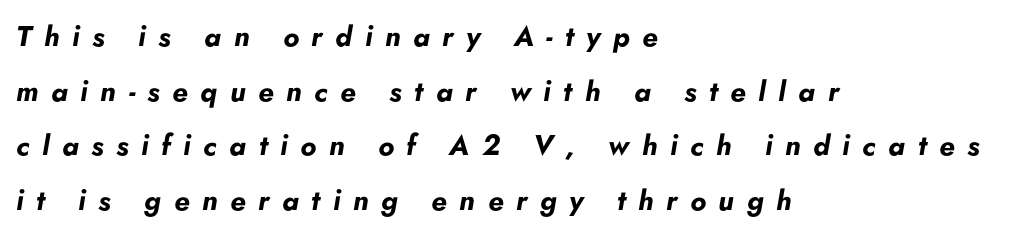
Q: Is the text bold? A: Yes.
Q: Is the text italic (slanted)? A: Yes, it leans right by about 5 degrees.
Q: Is the text underlined? A: No.
Q: How is the paragraph aligned? A: Left-aligned.
Q: Is the spacing between letters normal or unusually wide? A: Unusually wide.
Q: Is the spacing between lines tight, normal or loose? A: Loose.
Q: Width (condensed, normal, or wide)? A: Normal.
Q: Stroke contrast? A: Low.
Q: x-height? A: Small.
Q: Monospaced? A: No.
